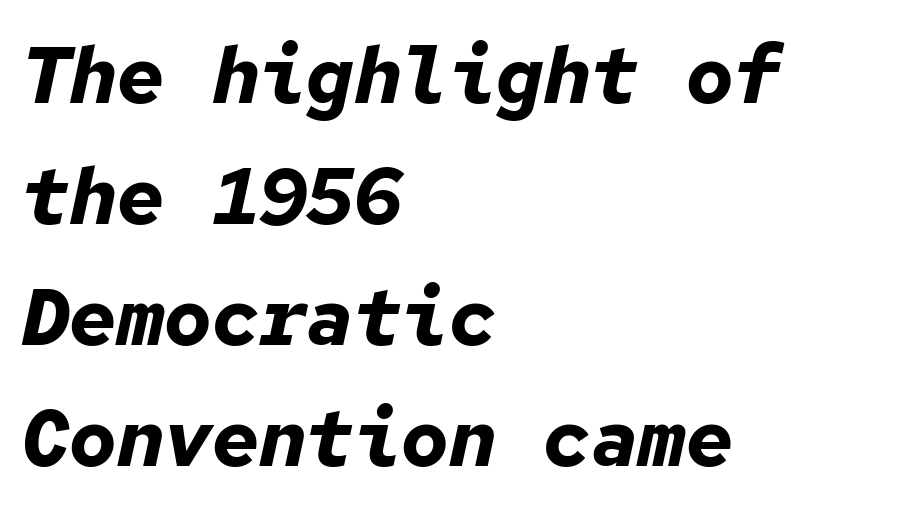
Q: Is the text bold? A: Yes.
Q: Is the text italic (slanted)? A: Yes, it leans right by about 12 degrees.
Q: Is the text underlined? A: No.
Q: How is the paragraph aligned? A: Left-aligned.
Q: Is the spacing between letters normal or unusually wide? A: Normal.
Q: Is the spacing between lines tight, normal or loose? A: Normal.
Q: Width (condensed, normal, or wide)? A: Normal.
Q: Stroke contrast? A: Low.
Q: x-height? A: Medium.
Q: Monospaced? A: Yes.
